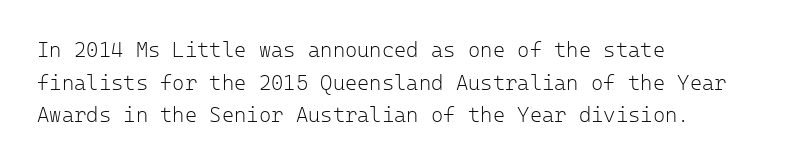
The image shows 21 px text type, upright; set left-aligned, normal line spacing (1.55x), normal letter spacing, not underlined.
